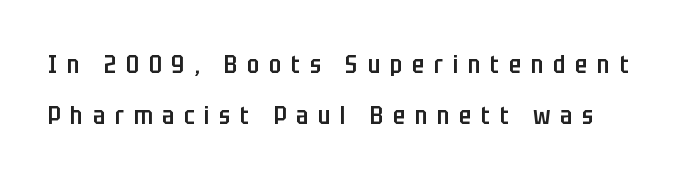
Underline: absent. You could fit nearly another row in the gap between these rows. Spacing between characters has been opened up far beyond the box default. Summary of weight: moderately heavy, a semibold. You can tell it's not italic because the verticals are truly vertical.
